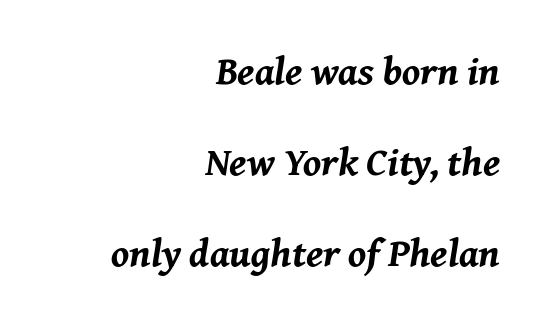
Here the glyphs are tracked normally, forming tight word shapes. Caption: multi-line text, flush right, ragged left. Vertically, the passage feels expansive, rows floating well apart. A typesetter would call this proportional, since set widths differ per character. The text carries the slant typical of an italic or oblique font.
